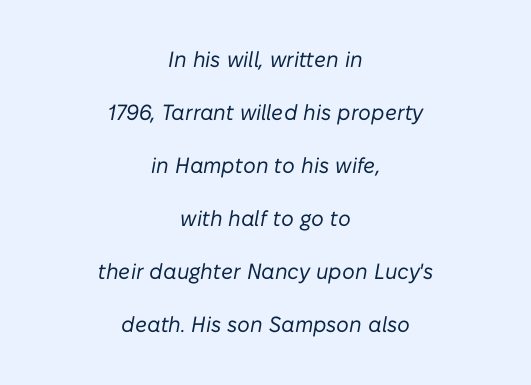
There is no visible air inserted between adjacent glyphs. The lines in this sample share a center point and differ in where they start and stop. The passage shown is not bold in any degree. This sample uses an oblique cut, with every glyph tilted off the vertical. Beneath every word, the page is bare. These lines stand farther apart than default settings would place them.
